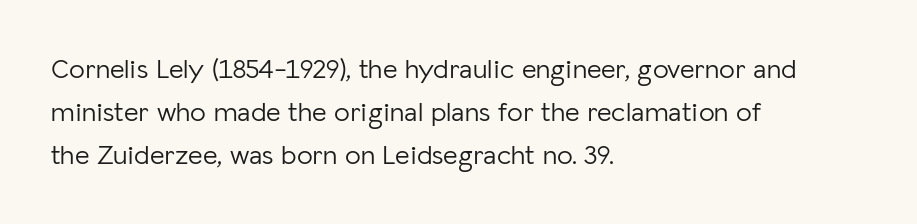
The image shows 28 px light sans-serif type, upright; set left-aligned, normal line spacing (1.54x), normal letter spacing, not underlined; low stroke contrast and a medium x-height.
